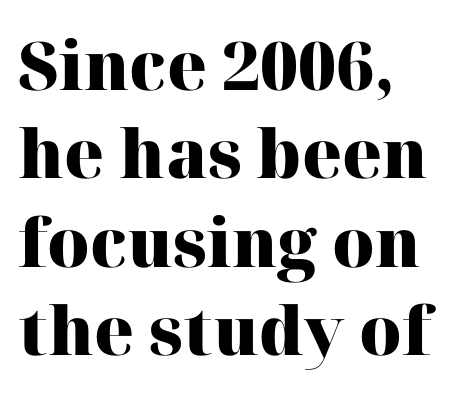
{"serif": "yes", "italic": "no", "bold": "yes", "weight": "heavy", "width": "normal", "stroke_contrast": "high", "x_height": "medium", "monospaced": "no", "underline": "no", "align": "left", "line_spacing": "normal", "line_spacing_ratio": 1.32, "letter_spacing": "normal", "letter_spacing_em": 0.0, "glyph_px": 67}
